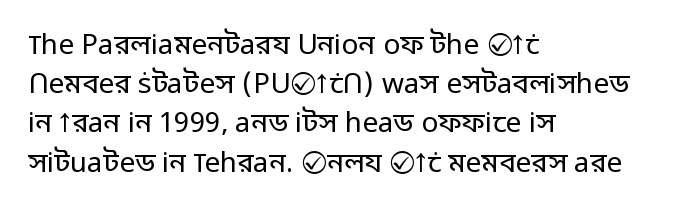
The image shows 28 px regular-weight sans-serif type, upright; set left-aligned, normal line spacing (1.4x), normal letter spacing, not underlined; low stroke contrast and a medium x-height.
